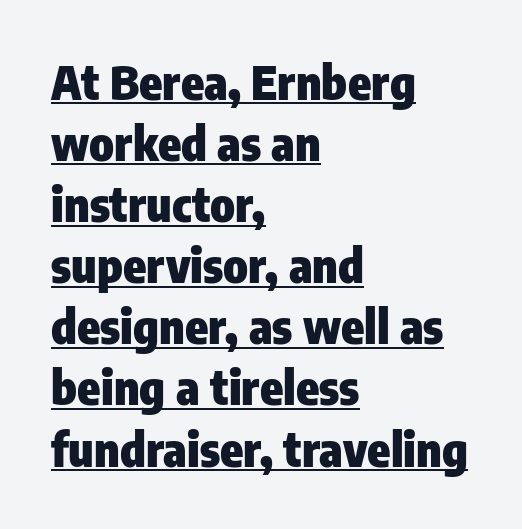
The image shows 47 px heavy, condensed sans-serif type, upright; set left-aligned, normal line spacing (1.3x), normal letter spacing, underlined; low stroke contrast and a medium x-height.
